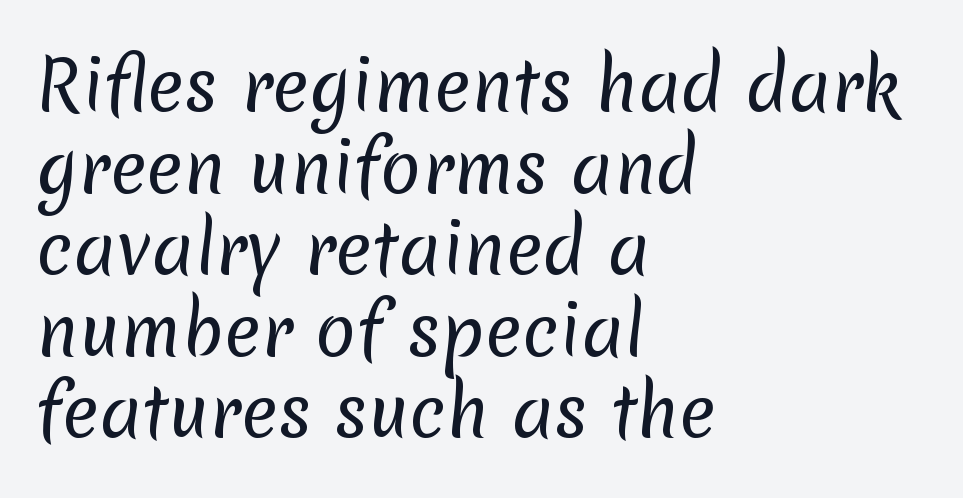
Type style note: lacks serifs. The face used here is proportionally spaced, like ordinary book or web type. Each row of text sits above clean, open space. This is not heavy type; no bold has been used. Caption: multi-line text, flush left, ragged right.
